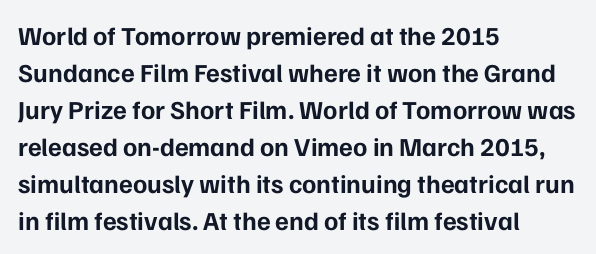
Q: Is the text bold? A: Yes.
Q: Is the text italic (slanted)? A: No, it is upright.
Q: Is the text underlined? A: No.
Q: How is the paragraph aligned? A: Left-aligned.
Q: Is the spacing between letters normal or unusually wide? A: Normal.
Q: Is the spacing between lines tight, normal or loose? A: Normal.
